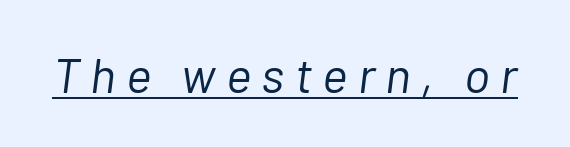
{"italic": "yes", "lean": "right", "slant_degrees": 7, "bold": "no", "weight": "light", "width": "normal", "stroke_contrast": "low", "x_height": "medium", "monospaced": "no", "underline": "yes", "letter_spacing": "wide", "letter_spacing_em": 0.21, "glyph_px": 49}
